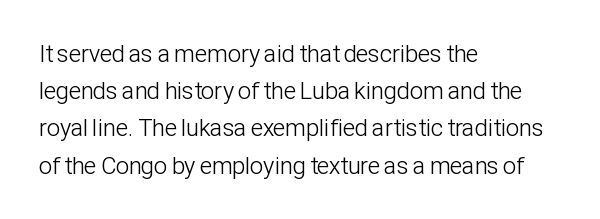
{"italic": "no", "bold": "no", "underline": "no", "align": "left", "line_spacing": "normal", "line_spacing_ratio": 1.55, "letter_spacing": "normal", "letter_spacing_em": 0.0, "glyph_px": 24}
